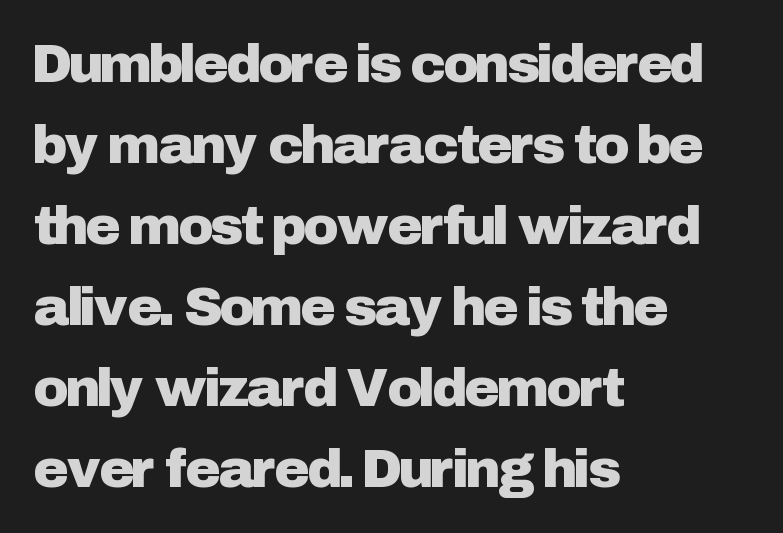
The image shows 54 px sans-serif type, upright; set left-aligned, normal line spacing (1.5x), normal letter spacing, not underlined; low stroke contrast and a medium x-height.
